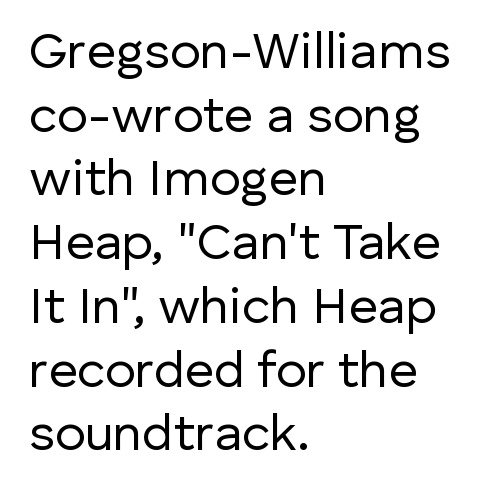
The image shows 51 px regular-weight sans-serif type, upright; set left-aligned, normal line spacing (1.25x), normal letter spacing, not underlined; low stroke contrast and a medium x-height.
